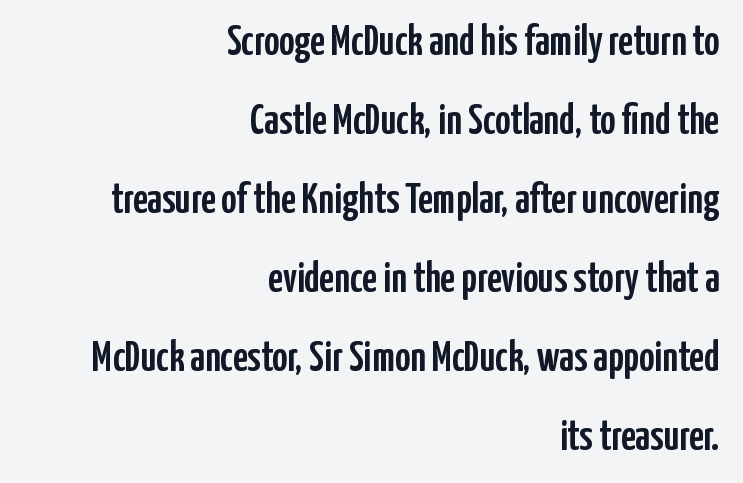
{"serif": "no", "italic": "no", "width": "condensed", "stroke_contrast": "low", "x_height": "medium", "monospaced": "no", "underline": "no", "align": "right", "line_spacing_ratio": 1.88, "letter_spacing": "normal", "letter_spacing_em": 0.0, "glyph_px": 42}
